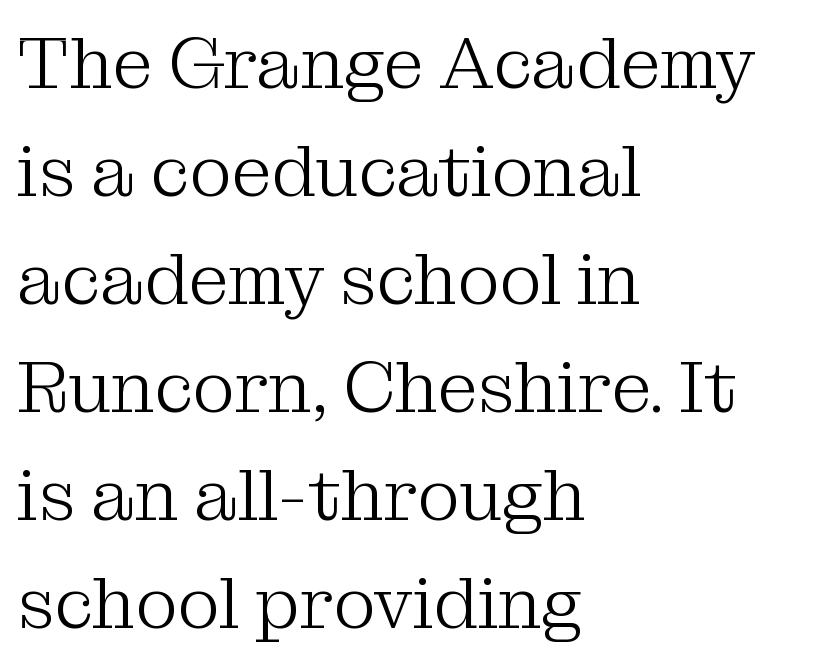
Stems here are at most as thick as an everyday book face. These lines are rendered in a variable-pitch font. Regular leading. These lines are composed in type with serifs. Each word holds together tightly as a unit, with standard inter-letter gaps.
